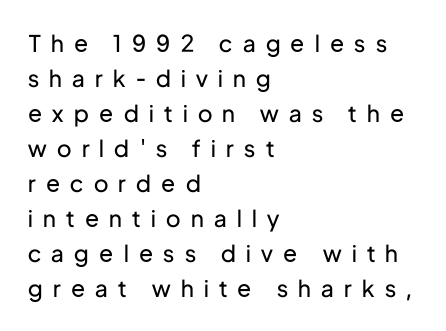
Q: Is the text bold? A: No.
Q: Is the text italic (slanted)? A: No, it is upright.
Q: Is the text underlined? A: No.
Q: How is the paragraph aligned? A: Left-aligned.
Q: Is the spacing between letters normal or unusually wide? A: Unusually wide.
Q: Is the spacing between lines tight, normal or loose? A: Normal.
